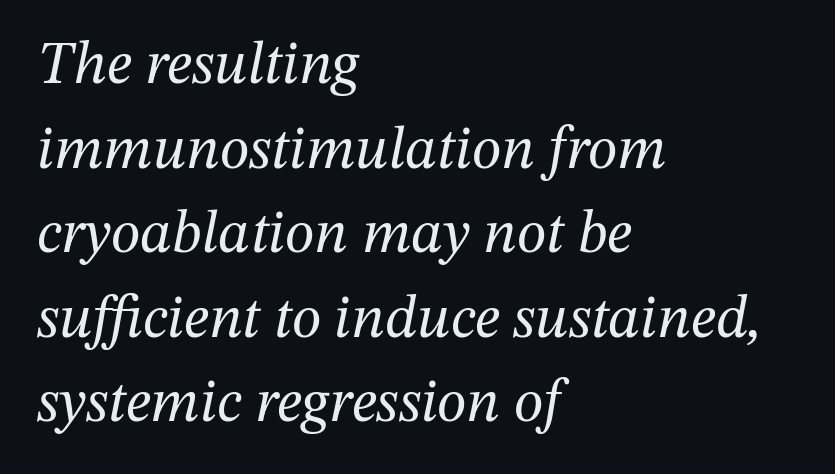
Q: Is the text bold? A: No.
Q: Is the text italic (slanted)? A: Yes, it leans right by about 12 degrees.
Q: Is the typeface a serif or a sans-serif typeface? A: Serif.
Q: Is the text underlined? A: No.
Q: How is the paragraph aligned? A: Left-aligned.
Q: Is the spacing between letters normal or unusually wide? A: Normal.
Q: Is the spacing between lines tight, normal or loose? A: Normal.
Q: Width (condensed, normal, or wide)? A: Normal.
Q: Stroke contrast? A: Medium.
Q: x-height? A: Medium.
Q: Monospaced? A: No.
